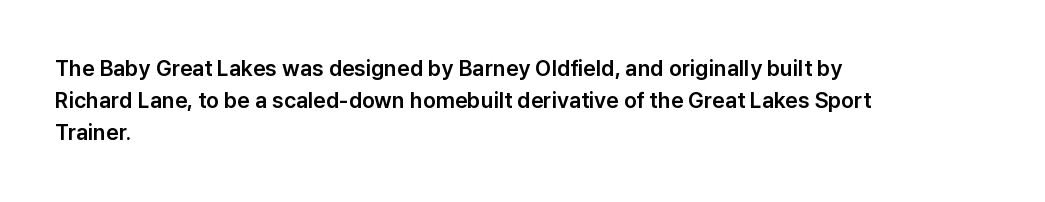
The image shows 22 px text type, upright; set left-aligned, normal line spacing (1.46x), normal letter spacing, not underlined.
